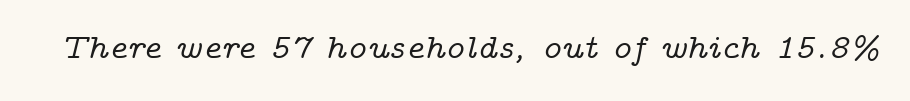
The image shows 34 px wide serif type, italic (leaning right); set normal letter spacing, not underlined; low stroke contrast and a medium x-height.
